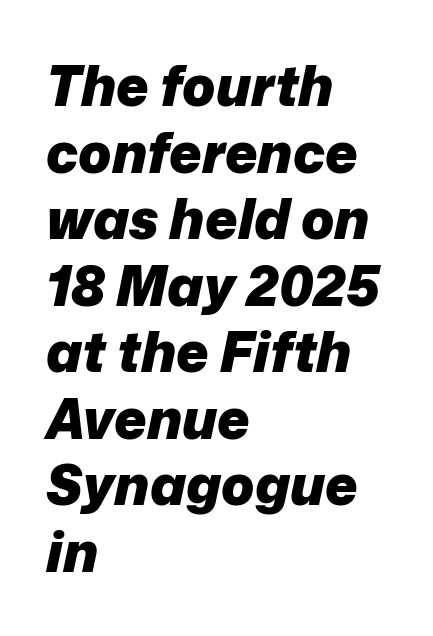
Lines of text with bare space underneath. Here the glyphs are tracked normally, forming tight word shapes. The lines are quadded left. Every character sits at an angle, as italics do.
